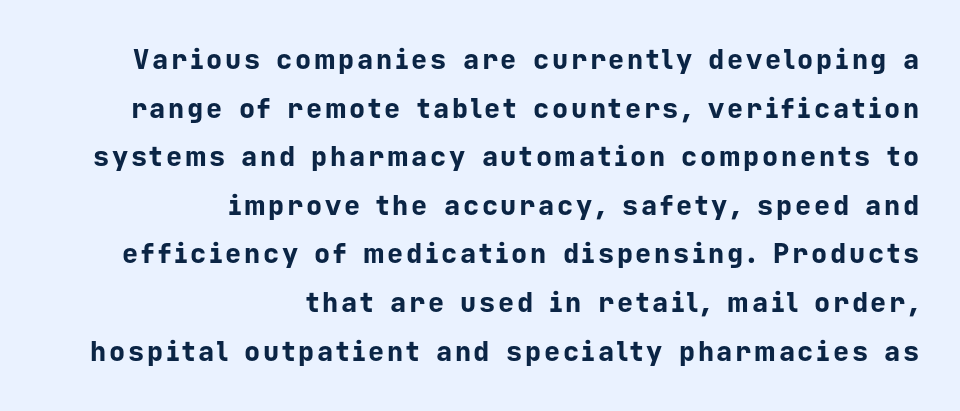
{"italic": "no", "bold": "yes", "underline": "no", "align": "right", "line_spacing_ratio": 1.8, "glyph_px": 27}
